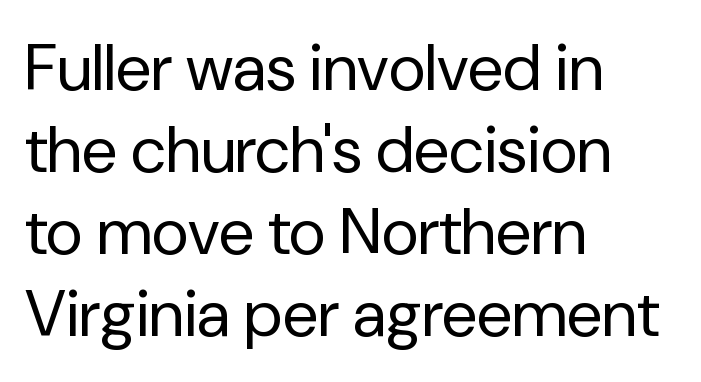
Q: Is the text bold? A: No.
Q: Is the text italic (slanted)? A: No, it is upright.
Q: Is the typeface a serif or a sans-serif typeface? A: Sans-serif.
Q: Is the text underlined? A: No.
Q: How is the paragraph aligned? A: Left-aligned.
Q: Is the spacing between letters normal or unusually wide? A: Normal.
Q: Is the spacing between lines tight, normal or loose? A: Normal.
Q: Width (condensed, normal, or wide)? A: Normal.
Q: Stroke contrast? A: Low.
Q: x-height? A: Medium.
Q: Monospaced? A: No.
